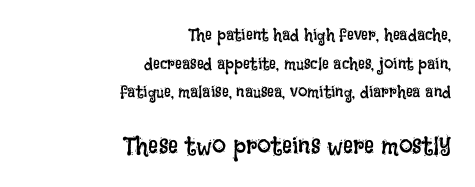
Q: Is the text bold? A: No.
Q: Is the text italic (slanted)? A: No, it is upright.
Q: Is the text underlined? A: No.
Q: How is the paragraph aligned? A: Right-aligned.
Q: Is the spacing between letters normal or unusually wide? A: Normal.
Q: Is the spacing between lines tight, normal or loose? A: Normal.
Q: Which block of text is set in a larger size, the first (top) or the second (bottom)? A: The second (bottom) one.
